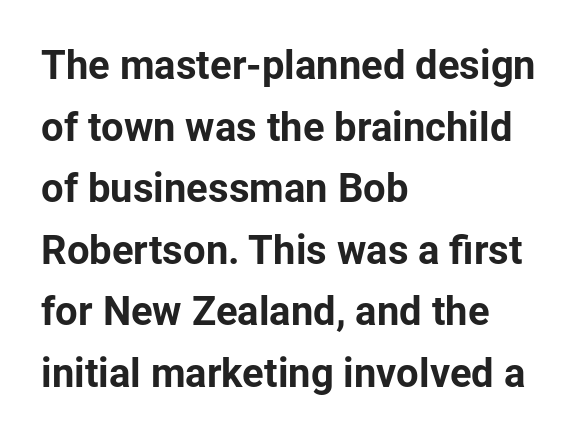
Q: Is the text bold? A: Yes.
Q: Is the text italic (slanted)? A: No, it is upright.
Q: Is the typeface a serif or a sans-serif typeface? A: Sans-serif.
Q: Is the text underlined? A: No.
Q: How is the paragraph aligned? A: Left-aligned.
Q: Is the spacing between letters normal or unusually wide? A: Normal.
Q: Is the spacing between lines tight, normal or loose? A: Normal.
Q: Width (condensed, normal, or wide)? A: Normal.
Q: Stroke contrast? A: Low.
Q: x-height? A: Medium.
Q: Monospaced? A: No.
